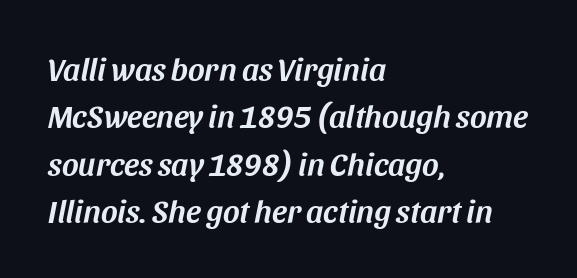
The image shows 32 px text type, italic (leaning right); set left-aligned, normal line spacing (1.48x), normal letter spacing, not underlined; medium stroke contrast and a large x-height.
